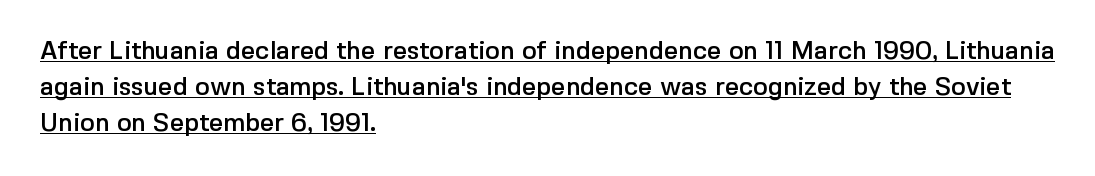
Q: Is the text italic (slanted)? A: No, it is upright.
Q: Is the text underlined? A: Yes.
Q: How is the paragraph aligned? A: Left-aligned.
Q: Is the spacing between letters normal or unusually wide? A: Normal.
Q: Is the spacing between lines tight, normal or loose? A: Normal.
